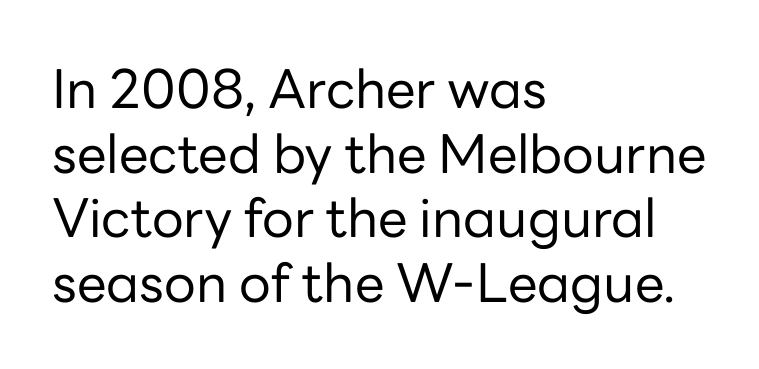
{"serif": "no", "italic": "no", "bold": "no", "weight": "regular", "width": "normal", "stroke_contrast": "low", "x_height": "medium", "monospaced": "no", "underline": "no", "align": "left", "line_spacing_ratio": 1.22, "letter_spacing": "normal", "letter_spacing_em": 0.0, "glyph_px": 53}
